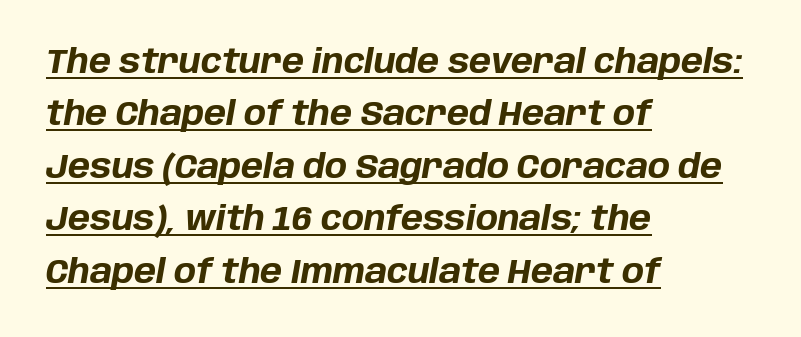
Q: Is the text bold? A: Yes.
Q: Is the text italic (slanted)? A: Yes, it leans right by about 10 degrees.
Q: Is the text underlined? A: Yes.
Q: How is the paragraph aligned? A: Left-aligned.
Q: Is the spacing between letters normal or unusually wide? A: Normal.
Q: Is the spacing between lines tight, normal or loose? A: Normal.
Q: Width (condensed, normal, or wide)? A: Normal.
Q: Stroke contrast? A: Low.
Q: x-height? A: Large.
Q: Monospaced? A: No.
